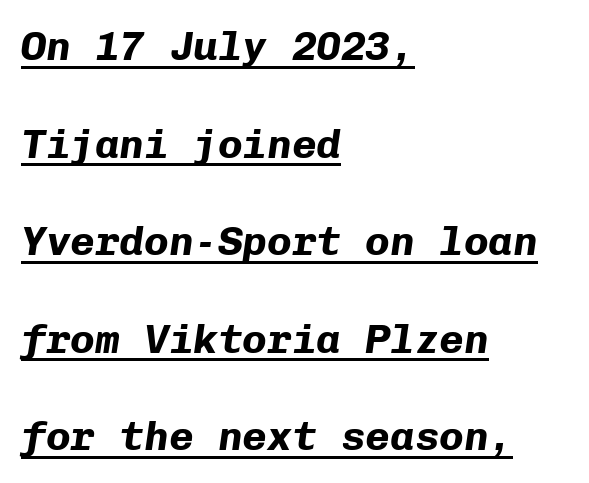
Q: Is the text bold? A: Yes.
Q: Is the text italic (slanted)? A: Yes, it leans right by about 8 degrees.
Q: Is the text underlined? A: Yes.
Q: How is the paragraph aligned? A: Left-aligned.
Q: Is the spacing between letters normal or unusually wide? A: Normal.
Q: Is the spacing between lines tight, normal or loose? A: Loose.
Q: Width (condensed, normal, or wide)? A: Normal.
Q: Stroke contrast? A: Low.
Q: x-height? A: Medium.
Q: Monospaced? A: Yes.
